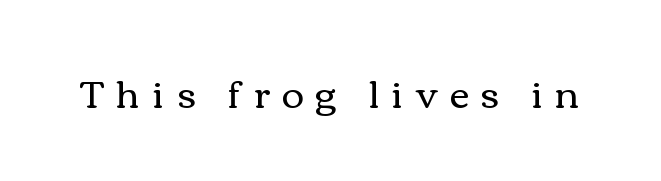
Just letters on the line, the space beneath them empty. Short note: letters widely spaced. You could not count columns in this text — the font is proportionally spaced. Stems here are at most as thick as an everyday book face.
